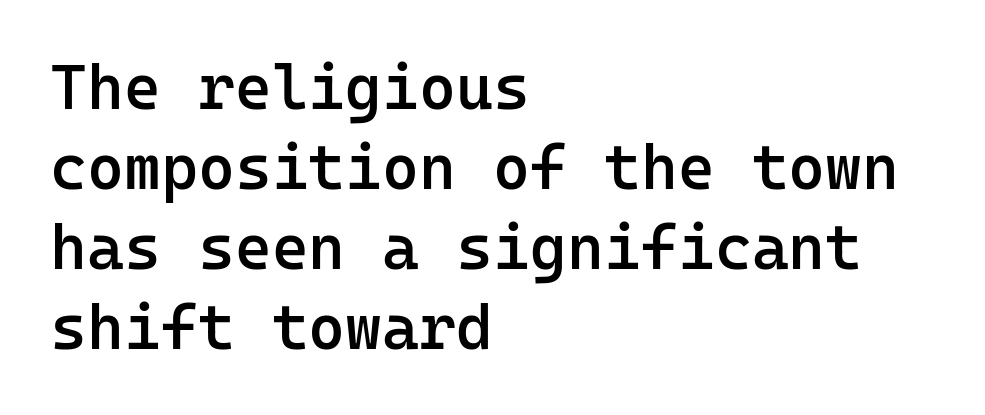
Q: Is the text bold? A: Semi-bold.
Q: Is the text italic (slanted)? A: No, it is upright.
Q: Is the typeface a serif or a sans-serif typeface? A: Sans-serif.
Q: Is the text underlined? A: No.
Q: How is the paragraph aligned? A: Left-aligned.
Q: Is the spacing between letters normal or unusually wide? A: Normal.
Q: Is the spacing between lines tight, normal or loose? A: Normal.
Q: Width (condensed, normal, or wide)? A: Normal.
Q: Stroke contrast? A: Low.
Q: x-height? A: Medium.
Q: Monospaced? A: Yes.
